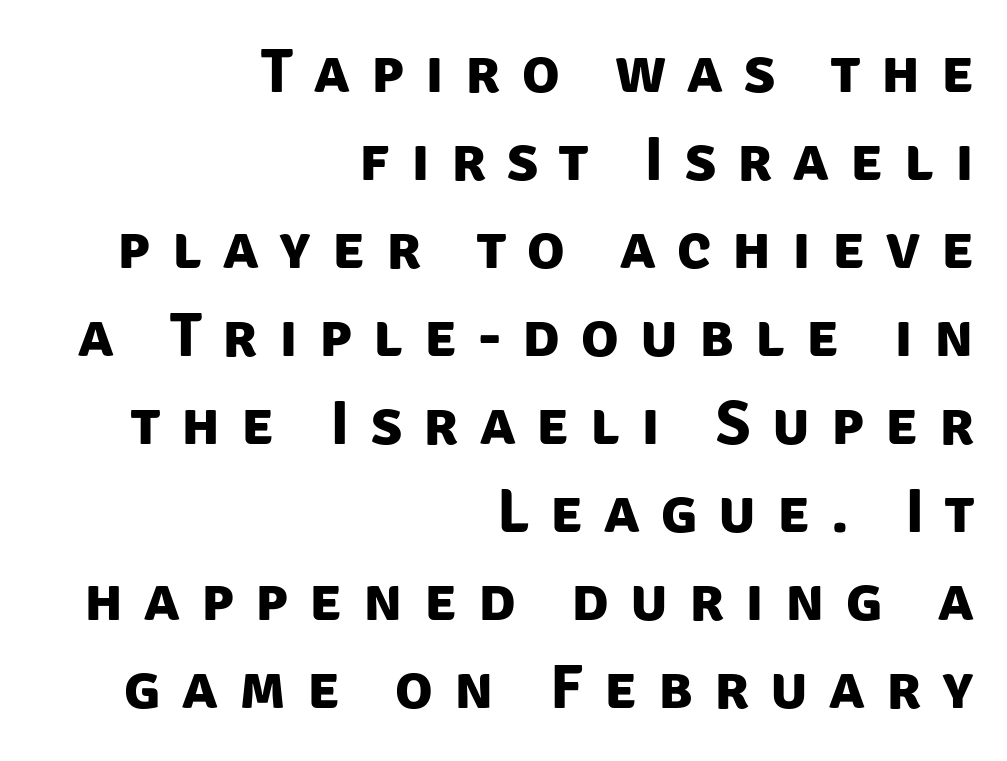
{"serif": "no", "bold": "yes", "weight": "bold", "width": "normal", "stroke_contrast": "low", "x_height": "large", "monospaced": "no", "underline": "no", "align": "right", "line_spacing": "normal", "line_spacing_ratio": 1.42, "letter_spacing": "wide", "letter_spacing_em": 0.34, "glyph_px": 62}
